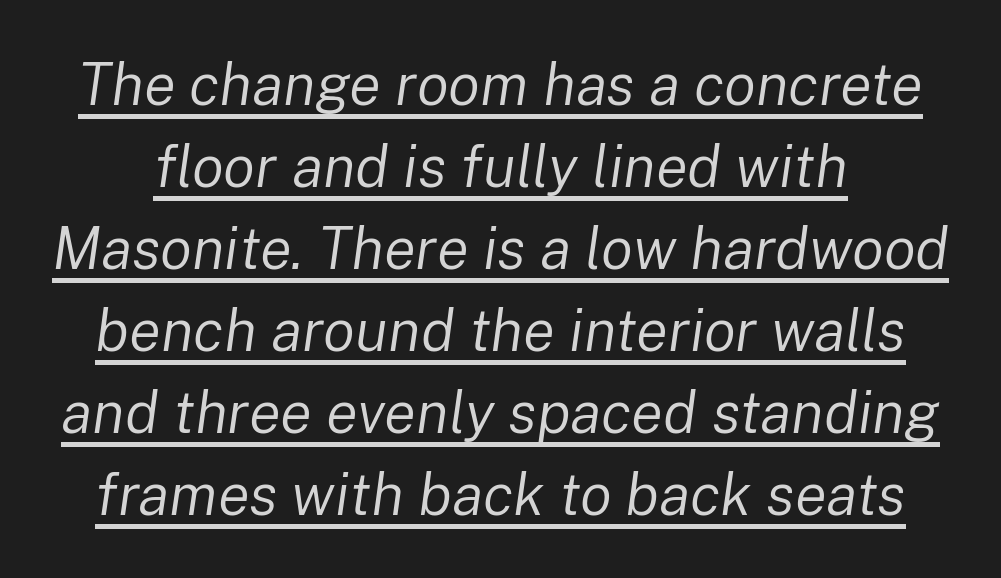
The image shows 59 px regular-weight type, italic (leaning right); set normal line spacing (1.39x), normal letter spacing, underlined; low stroke contrast and a medium x-height.
